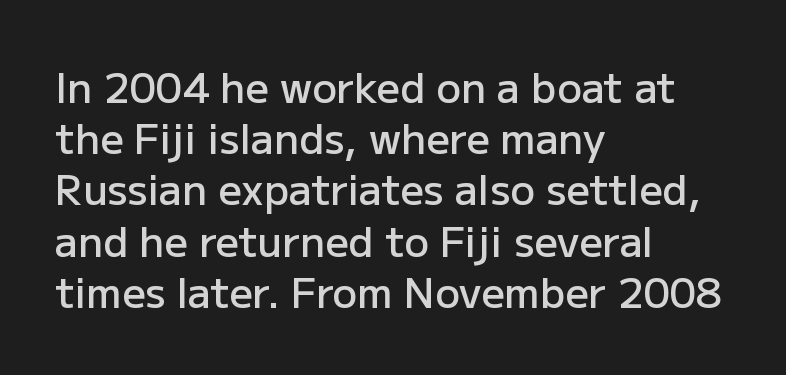
Q: Is the text bold? A: Semi-bold.
Q: Is the text italic (slanted)? A: No, it is upright.
Q: Is the typeface a serif or a sans-serif typeface? A: Sans-serif.
Q: Is the text underlined? A: No.
Q: How is the paragraph aligned? A: Left-aligned.
Q: Is the spacing between letters normal or unusually wide? A: Normal.
Q: Is the spacing between lines tight, normal or loose? A: Normal.
Q: Width (condensed, normal, or wide)? A: Normal.
Q: Stroke contrast? A: Low.
Q: x-height? A: Medium.
Q: Monospaced? A: No.
